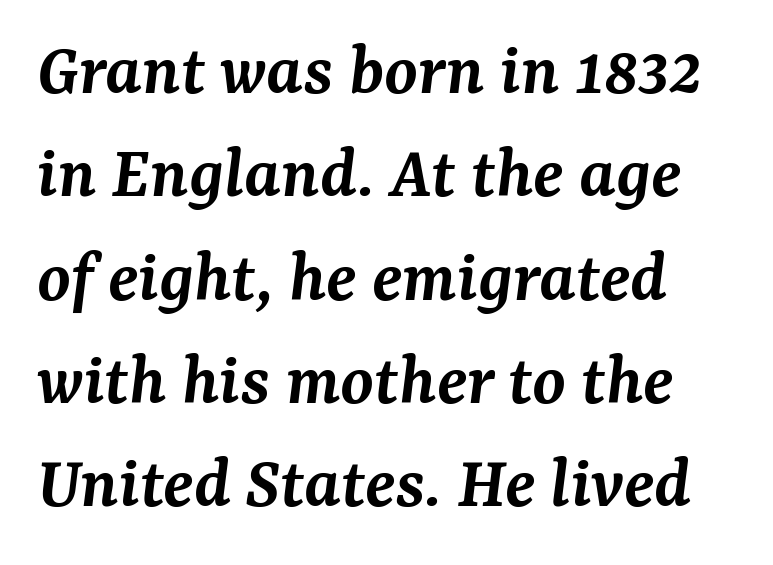
Honestly, there is no underline to notice here at all. Leading matches the norm, producing a regular column. The type family on display is of the serif kind. In terms of weight, the rendering is demibold, just under bold. Each letter keeps its own natural width here, so spacing adapts to shape.
